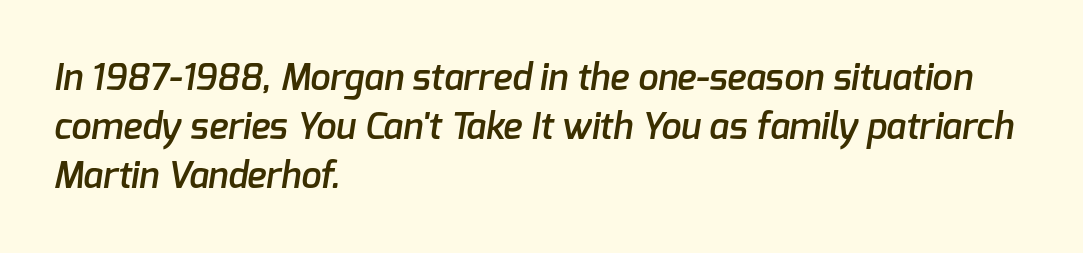
{"serif": "no", "bold": "semi", "weight": "semibold", "width": "normal", "stroke_contrast": "low", "x_height": "medium", "monospaced": "no", "underline": "no", "align": "left", "line_spacing": "normal", "line_spacing_ratio": 1.36, "letter_spacing": "normal", "letter_spacing_em": 0.0, "glyph_px": 36}
